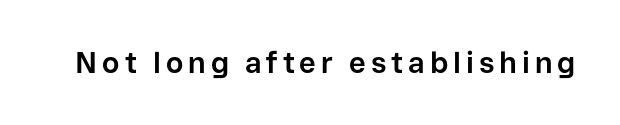
A typesetter would label this face a sans. Character widths vary here, with narrow letters taking less room than wide ones. The face used here has the dense, thick strokes of a bold. No italicization has been applied; the sample stays upright. Letters rest on an invisible, unmarked baseline.
